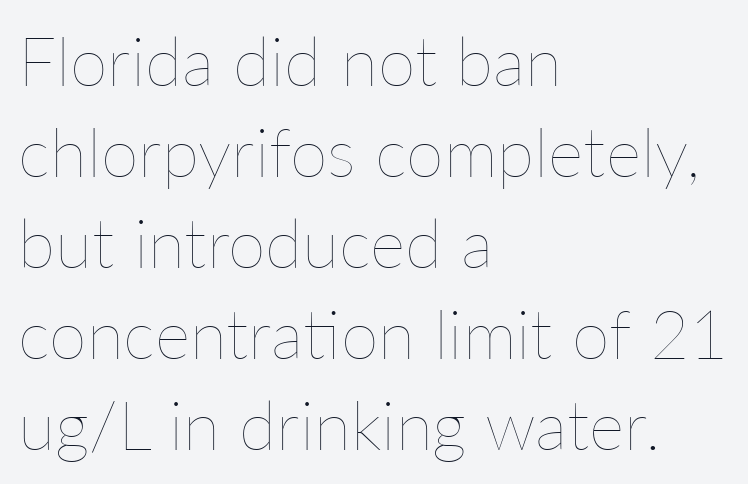
Q: Is the text bold? A: No.
Q: Is the text italic (slanted)? A: No, it is upright.
Q: Is the text underlined? A: No.
Q: How is the paragraph aligned? A: Left-aligned.
Q: Is the spacing between letters normal or unusually wide? A: Normal.
Q: Is the spacing between lines tight, normal or loose? A: Normal.
Q: Width (condensed, normal, or wide)? A: Normal.
Q: Stroke contrast? A: Low.
Q: x-height? A: Medium.
Q: Monospaced? A: No.
